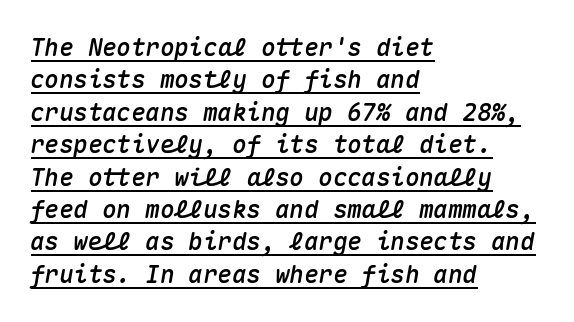
Q: Is the text italic (slanted)? A: Yes, it leans right by about 10 degrees.
Q: Is the text underlined? A: Yes.
Q: How is the paragraph aligned? A: Left-aligned.
Q: Is the spacing between letters normal or unusually wide? A: Normal.
Q: Is the spacing between lines tight, normal or loose? A: Normal.
